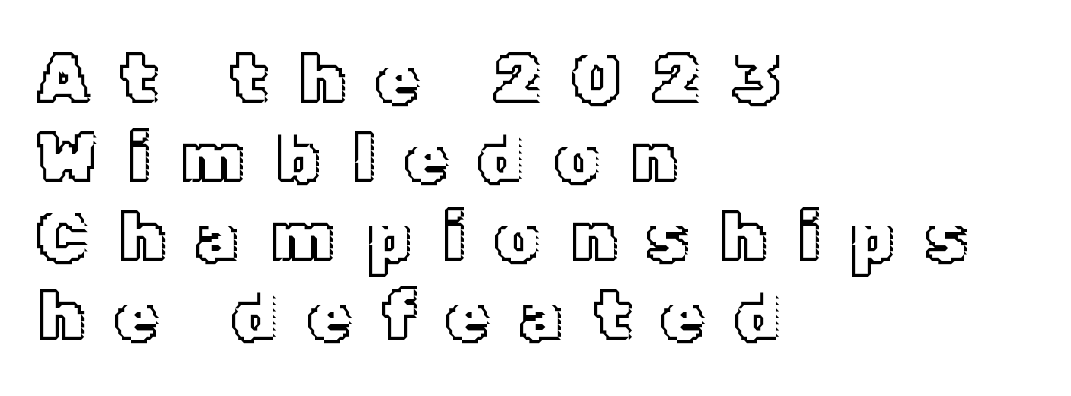
{"italic": "no", "width": "normal", "x_height": "medium", "monospaced": "no", "underline": "no", "align": "left", "line_spacing": "tight", "line_spacing_ratio": 1.13, "letter_spacing": "wide", "letter_spacing_em": 0.43, "glyph_px": 70}
